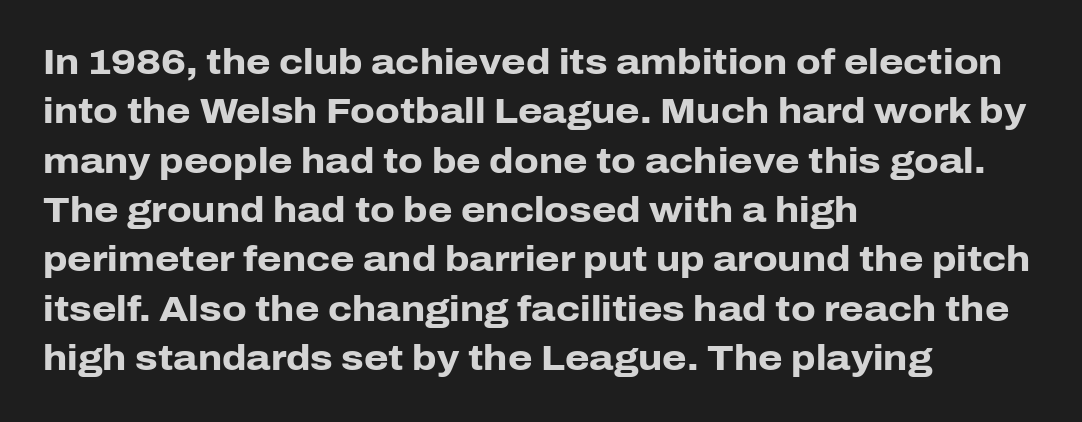
{"serif": "no", "italic": "no", "bold": "yes", "weight": "heavy", "width": "normal", "stroke_contrast": "low", "x_height": "medium", "monospaced": "no", "underline": "no", "align": "left", "line_spacing": "normal", "line_spacing_ratio": 1.41, "letter_spacing": "normal", "letter_spacing_em": 0.0, "glyph_px": 35}
